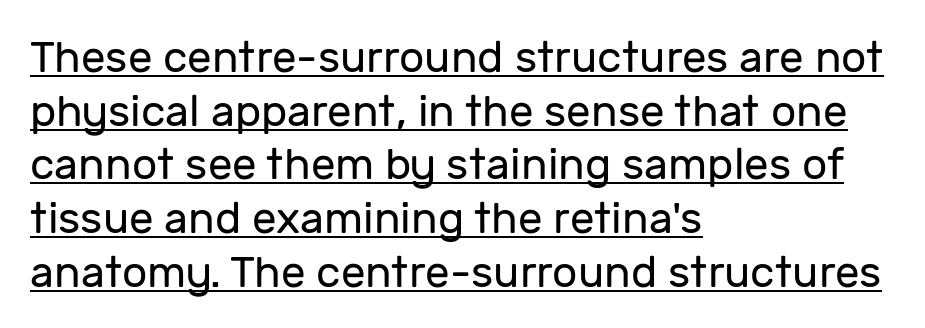
{"serif": "no", "italic": "no", "bold": "no", "weight": "regular", "width": "normal", "stroke_contrast": "low", "x_height": "medium", "monospaced": "no", "underline": "yes", "align": "left", "line_spacing_ratio": 1.22, "letter_spacing": "normal", "letter_spacing_em": 0.0, "glyph_px": 44}
